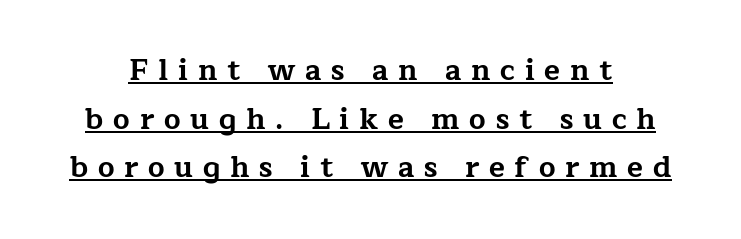
{"serif": "yes", "italic": "no", "bold": "yes", "weight": "bold", "width": "wide", "stroke_contrast": "low", "x_height": "medium", "monospaced": "no", "underline": "yes", "line_spacing": "normal", "line_spacing_ratio": 1.68, "letter_spacing": "wide", "letter_spacing_em": 0.34, "glyph_px": 29}
